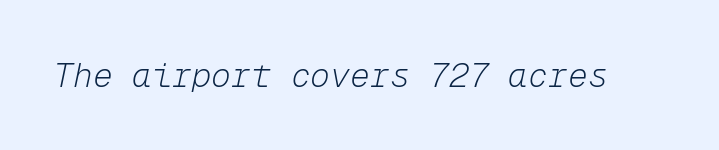
Glyph-to-glyph distance matches everyday printed text. Quick note: underline off. The font's italic variant was chosen for this text. The passage shown is typed in a monospace face where columns stay perfectly aligned.
